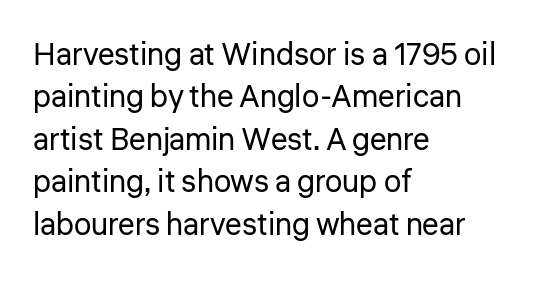
{"serif": "no", "italic": "no", "bold": "no", "weight": "regular", "width": "normal", "stroke_contrast": "low", "x_height": "medium", "monospaced": "no", "underline": "no", "align": "left", "line_spacing": "normal", "line_spacing_ratio": 1.37, "letter_spacing": "normal", "letter_spacing_em": 0.0, "glyph_px": 31}
